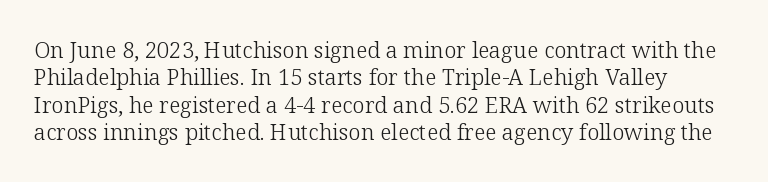
There is no visible air inserted between adjacent glyphs. Leading: standard. Characters remain perfectly vertical along every line. Anything drawn beneath the words? Only blank space.
